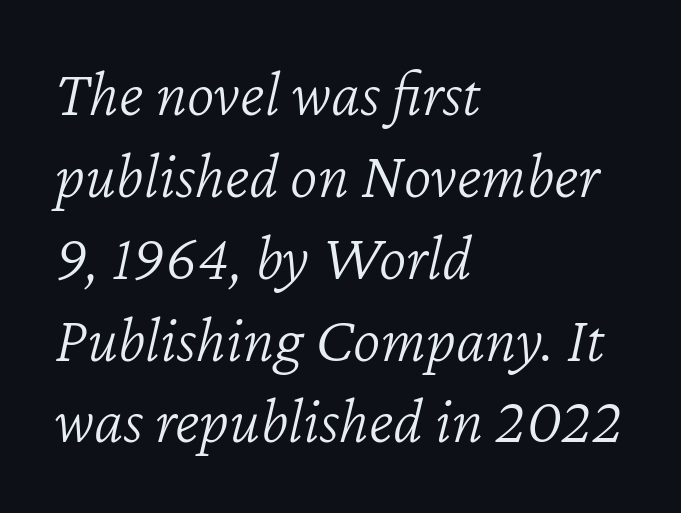
{"italic": "yes", "lean": "right", "slant_degrees": 12, "bold": "no", "weight": "light", "width": "normal", "stroke_contrast": "low", "x_height": "medium", "monospaced": "no", "underline": "no", "align": "left", "line_spacing_ratio": 1.24, "letter_spacing": "normal", "letter_spacing_em": 0.0, "glyph_px": 66}
